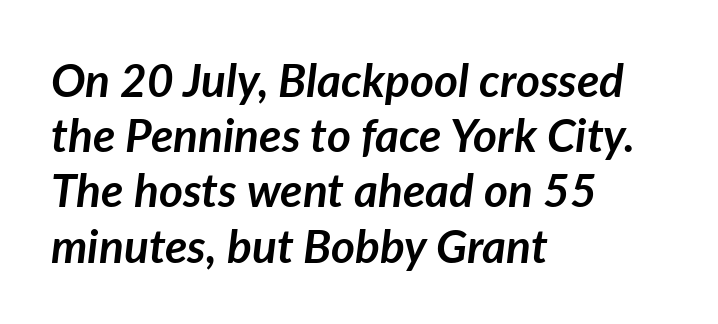
The image shows 46 px semibold type, italic (leaning right); set left-aligned, line spacing 1.2x, normal letter spacing, not underlined; low stroke contrast and a medium x-height.
